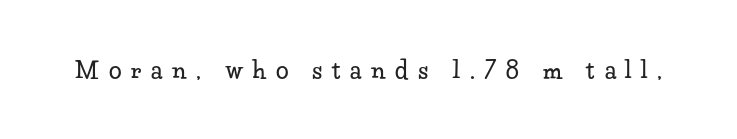
Plain, unruled lines of type. The tracking jumps out immediately: characters are airy and widely separated. The lettering stays uniformly vertical, giving the passage a roman look.
